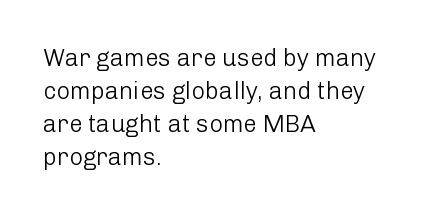
Q: Is the text bold? A: No.
Q: Is the text italic (slanted)? A: No, it is upright.
Q: Is the text underlined? A: No.
Q: How is the paragraph aligned? A: Left-aligned.
Q: Is the spacing between letters normal or unusually wide? A: Normal.
Q: Is the spacing between lines tight, normal or loose? A: Normal.
